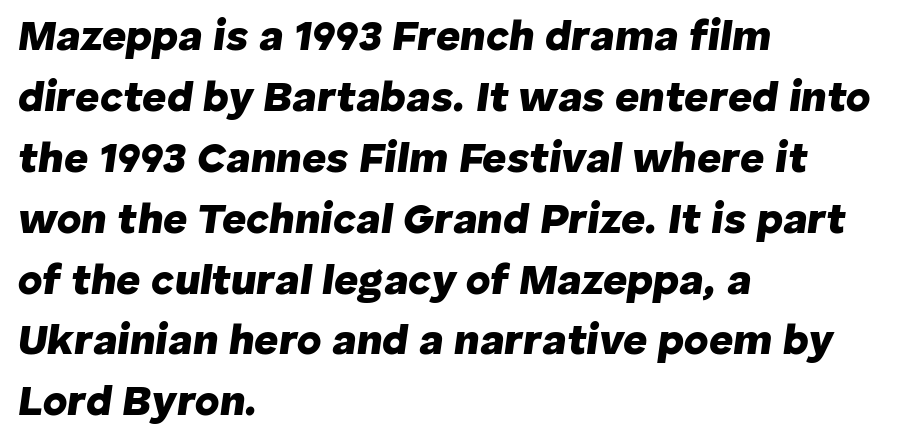
{"italic": "yes", "lean": "right", "slant_degrees": 8, "bold": "yes", "weight": "heavy", "width": "normal", "stroke_contrast": "low", "x_height": "medium", "monospaced": "no", "underline": "no", "align": "left", "line_spacing": "normal", "line_spacing_ratio": 1.45, "letter_spacing": "normal", "letter_spacing_em": 0.0, "glyph_px": 42}
